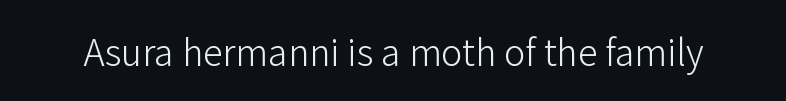
Each letter's strokes conclude bluntly, with no projecting serifs. Does the lettering tilt? It doesn't — this is upright. These lines are rendered in a variable-pitch font. The space directly below the letters is spotless.
